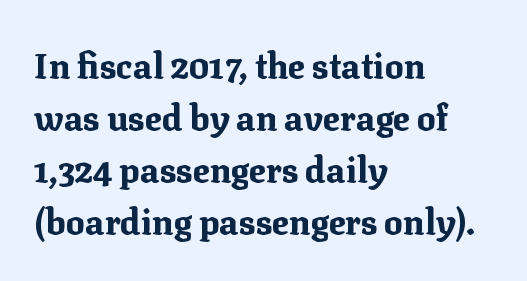
Q: Is the text bold? A: Yes.
Q: Is the text italic (slanted)? A: No, it is upright.
Q: Is the typeface a serif or a sans-serif typeface? A: Serif.
Q: Is the text underlined? A: No.
Q: How is the paragraph aligned? A: Left-aligned.
Q: Is the spacing between letters normal or unusually wide? A: Normal.
Q: Is the spacing between lines tight, normal or loose? A: Normal.
Q: Width (condensed, normal, or wide)? A: Normal.
Q: Stroke contrast? A: Medium.
Q: x-height? A: Medium.
Q: Monospaced? A: No.
